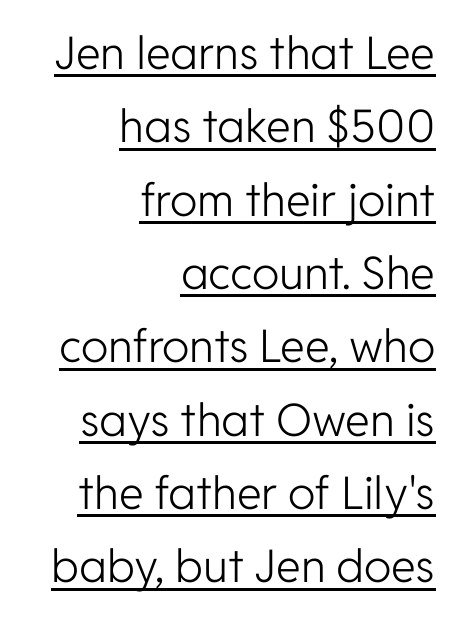
Q: Is the text bold? A: No.
Q: Is the text italic (slanted)? A: No, it is upright.
Q: Is the typeface a serif or a sans-serif typeface? A: Sans-serif.
Q: Is the text underlined? A: Yes.
Q: How is the paragraph aligned? A: Right-aligned.
Q: Is the spacing between letters normal or unusually wide? A: Normal.
Q: Is the spacing between lines tight, normal or loose? A: Normal.
Q: Width (condensed, normal, or wide)? A: Normal.
Q: Stroke contrast? A: Low.
Q: x-height? A: Medium.
Q: Monospaced? A: No.
